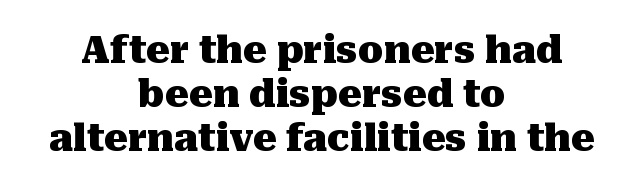
Q: Is the text bold? A: Yes.
Q: Is the text italic (slanted)? A: No, it is upright.
Q: Is the typeface a serif or a sans-serif typeface? A: Serif.
Q: Is the text underlined? A: No.
Q: How is the paragraph aligned? A: Centered.
Q: Is the spacing between letters normal or unusually wide? A: Normal.
Q: Width (condensed, normal, or wide)? A: Normal.
Q: Stroke contrast? A: Medium.
Q: x-height? A: Medium.
Q: Monospaced? A: No.
